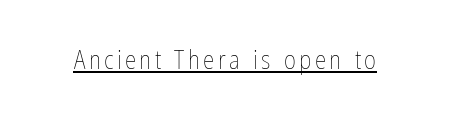
Q: Is the text bold? A: No.
Q: Is the text italic (slanted)? A: No, it is upright.
Q: Is the text underlined? A: Yes.
